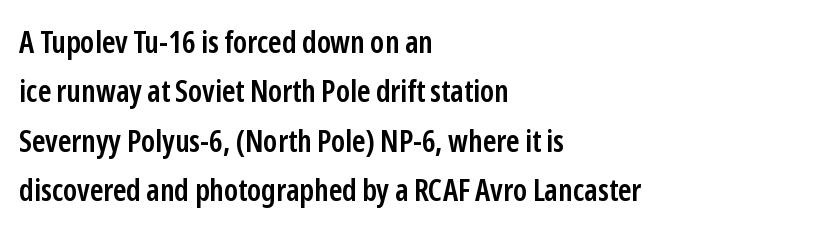
Q: Is the text bold? A: Semi-bold.
Q: Is the text italic (slanted)? A: No, it is upright.
Q: Is the typeface a serif or a sans-serif typeface? A: Sans-serif.
Q: Is the text underlined? A: No.
Q: How is the paragraph aligned? A: Left-aligned.
Q: Is the spacing between letters normal or unusually wide? A: Normal.
Q: Is the spacing between lines tight, normal or loose? A: Normal.
Q: Width (condensed, normal, or wide)? A: Condensed.
Q: Stroke contrast? A: Low.
Q: x-height? A: Medium.
Q: Monospaced? A: No.
